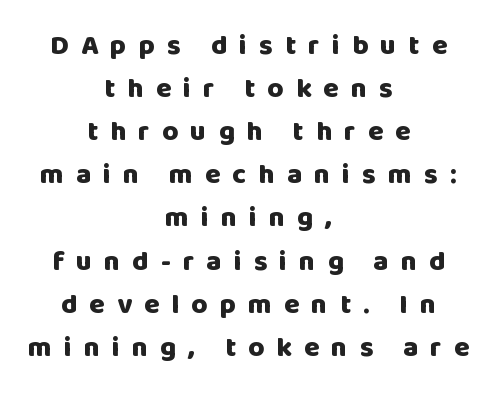
Vertical spacing — default. To sum up the face: it is a sans, with no serifs. Lines of text with bare space underneath. The face used here is proportionally spaced, like ordinary book or web type. Short and long lines alike share a common midpoint. The typesetting leans heavy: a genuine bold.
